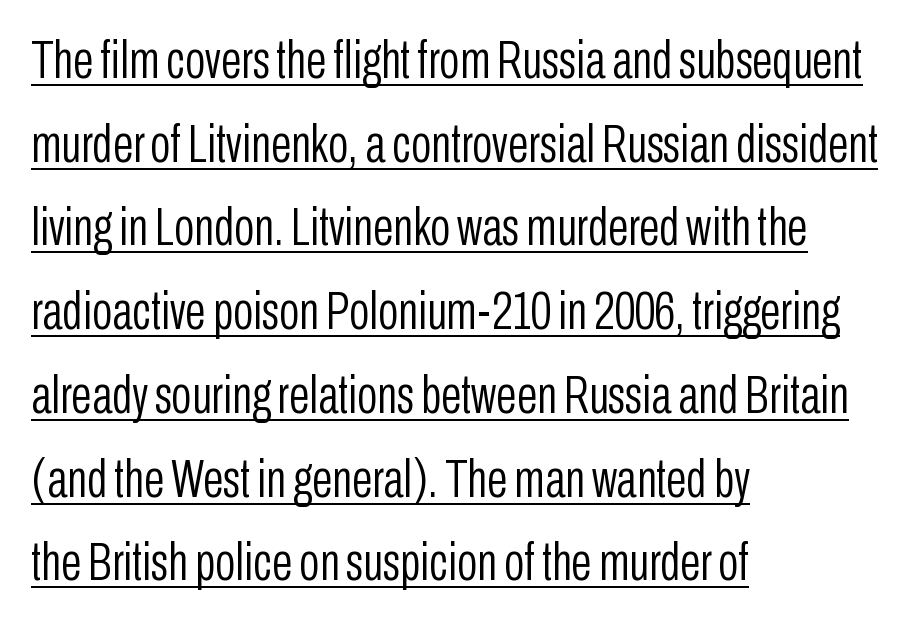
Q: Is the text bold? A: No.
Q: Is the text italic (slanted)? A: No, it is upright.
Q: Is the typeface a serif or a sans-serif typeface? A: Sans-serif.
Q: Is the text underlined? A: Yes.
Q: How is the paragraph aligned? A: Left-aligned.
Q: Is the spacing between letters normal or unusually wide? A: Normal.
Q: Is the spacing between lines tight, normal or loose? A: Normal.
Q: Width (condensed, normal, or wide)? A: Condensed.
Q: Stroke contrast? A: Low.
Q: x-height? A: Medium.
Q: Monospaced? A: No.
